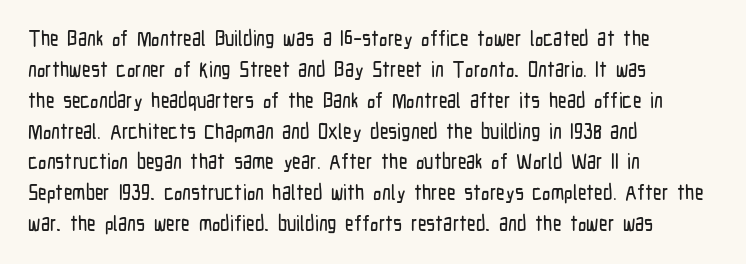
{"italic": "no", "underline": "no", "align": "left", "line_spacing": "normal", "line_spacing_ratio": 1.47, "letter_spacing": "normal", "letter_spacing_em": 0.0, "glyph_px": 21}
